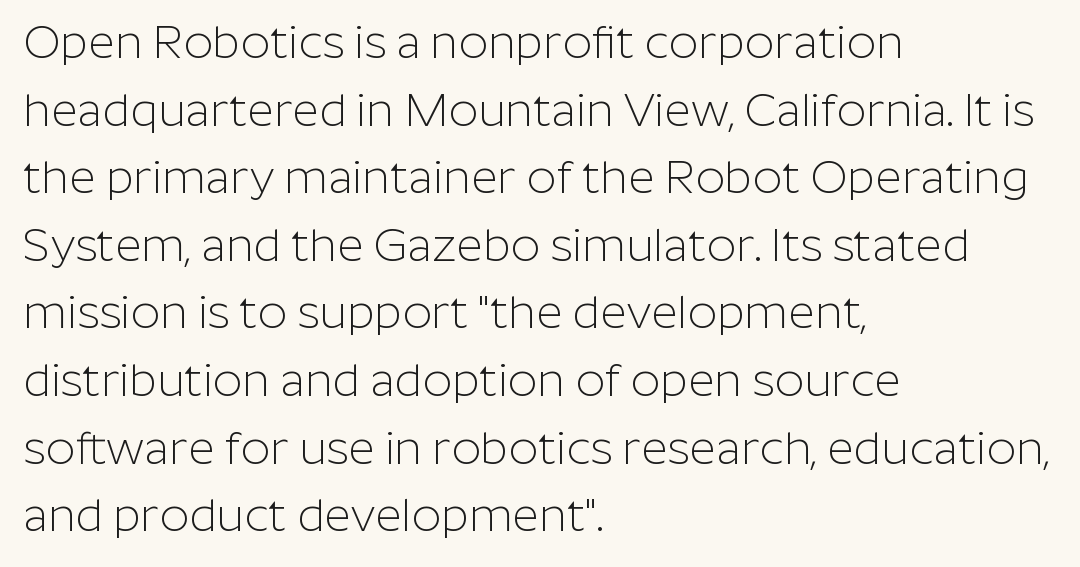
The gaps between neighbouring characters are ordinary and unremarkable. The gap between lines stays unmarked. Nope, not italic — everything's standing straight. A typesetter would label this face a sans. This reads as an unemphasized weight, regular at the heaviest. Baseline-to-baseline distance is the conventional proportion of letter height.
